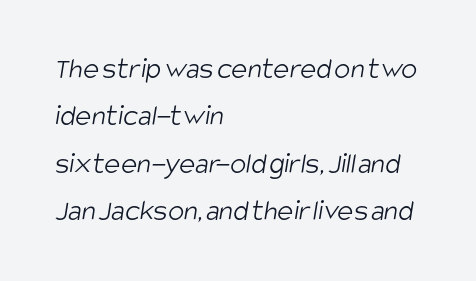
{"serif": "no", "bold": "no", "weight": "light", "width": "condensed", "stroke_contrast": "low", "x_height": "large", "monospaced": "no", "underline": "no", "align": "left", "line_spacing": "normal", "line_spacing_ratio": 1.58, "letter_spacing": "normal", "letter_spacing_em": 0.0, "glyph_px": 30}
